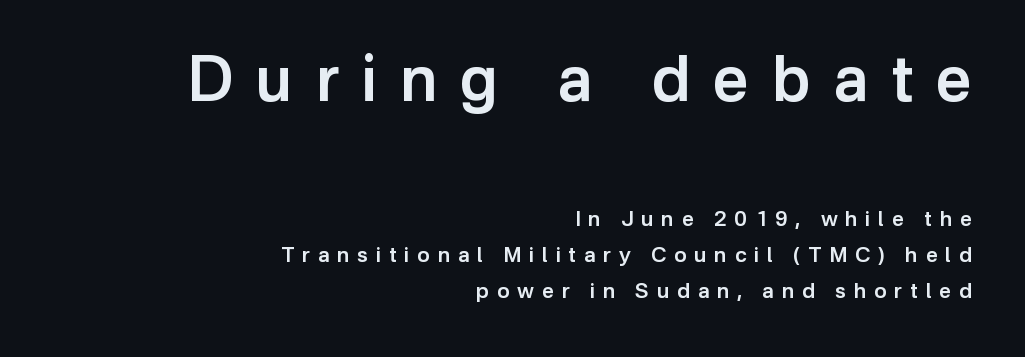
Only glyphs here, with clear space below each row. A somewhat darkened texture: the type is semibold rather than bold. Proportional: the letters do not fall into vertical columns. The upper block of text is set noticeably larger than the block beneath it.
